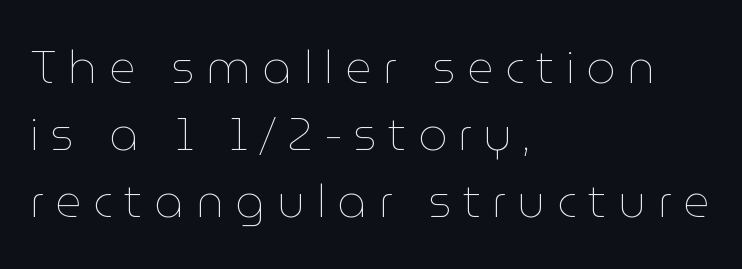
Q: Is the text bold? A: No.
Q: Is the text italic (slanted)? A: No, it is upright.
Q: Is the text underlined? A: No.
Q: How is the paragraph aligned? A: Left-aligned.
Q: Is the spacing between letters normal or unusually wide? A: Unusually wide.
Q: Is the spacing between lines tight, normal or loose? A: Normal.
Q: Width (condensed, normal, or wide)? A: Normal.
Q: Stroke contrast? A: Low.
Q: x-height? A: Medium.
Q: Monospaced? A: No.
